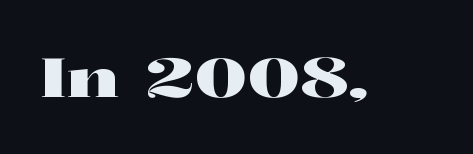
{"serif": "yes", "italic": "no", "width": "wide", "stroke_contrast": "high", "x_height": "medium", "monospaced": "no", "underline": "no", "letter_spacing": "normal", "letter_spacing_em": 0.0, "glyph_px": 54}
